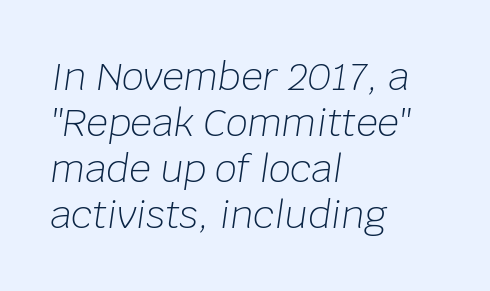
The image shows 38 px light type, italic (leaning right); set left-aligned, line spacing 1.21x, normal letter spacing, not underlined; low stroke contrast and a large x-height.
